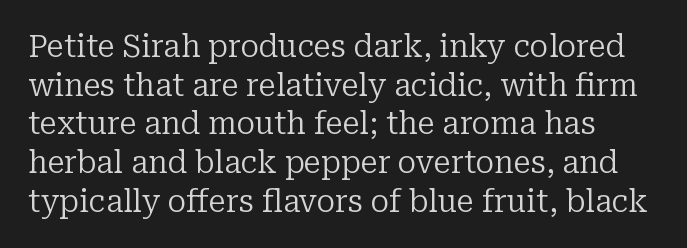
Line starts are locked; line ends wander. The glyphs are unaccompanied by any horizontal stroke below them. The font's upright variant was chosen for this text. Compared with typical paragraphs, the rows here are spaced about the same.
